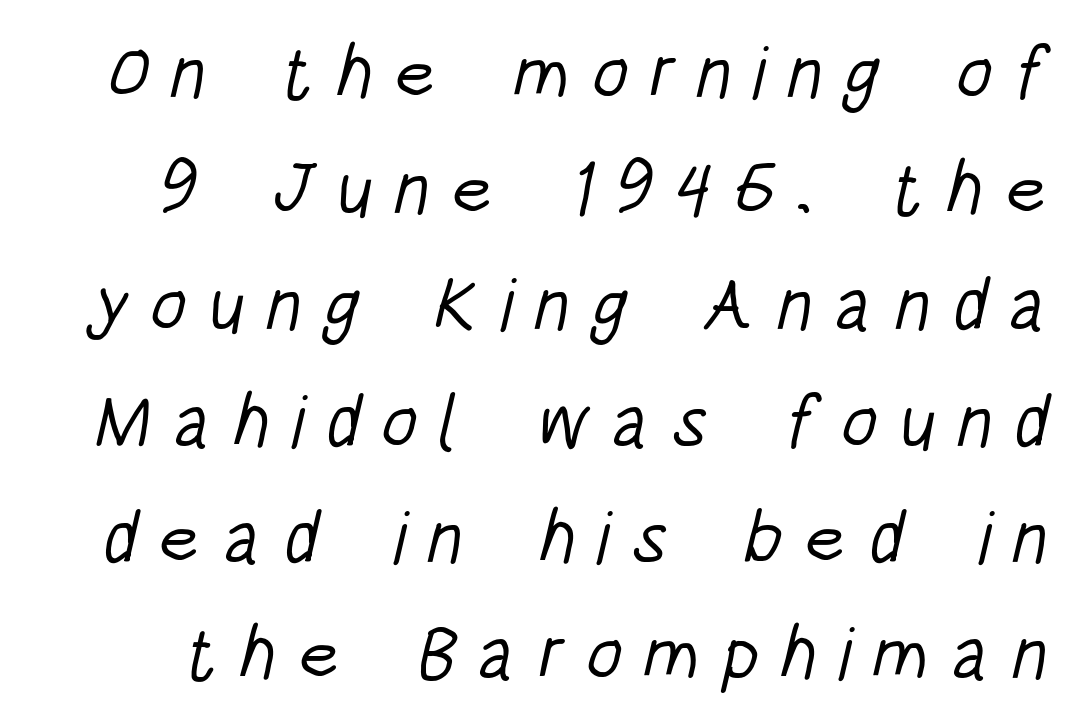
Q: Is the text bold? A: No.
Q: Is the typeface a serif or a sans-serif typeface? A: Sans-serif.
Q: Is the text underlined? A: No.
Q: Is the spacing between letters normal or unusually wide? A: Unusually wide.
Q: Is the spacing between lines tight, normal or loose? A: Normal.
Q: Width (condensed, normal, or wide)? A: Condensed.
Q: Stroke contrast? A: Low.
Q: x-height? A: Large.
Q: Monospaced? A: No.
